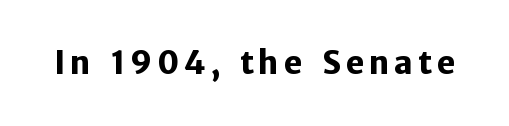
Rule under the text: the space is simply empty. Unlike italic type, these characters show no tilt at all. Strokes here are thick enough to call this a true bold. Do the characters align in a grid? No, the font is proportional.
